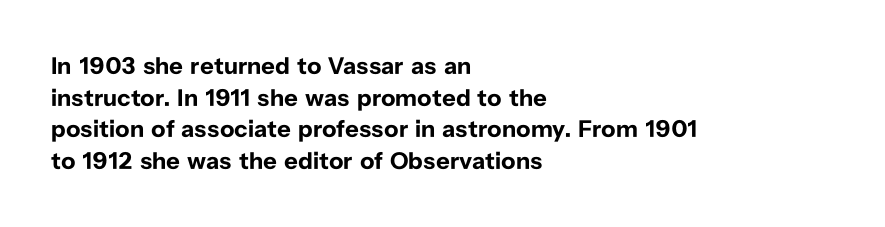
{"italic": "no", "bold": "yes", "underline": "no", "align": "left", "line_spacing": "normal", "line_spacing_ratio": 1.32, "letter_spacing": "normal", "letter_spacing_em": 0.0, "glyph_px": 24}
